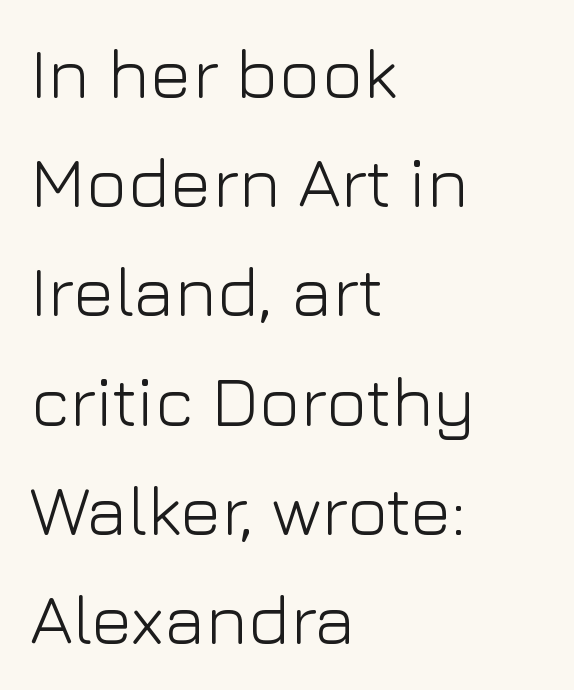
The image shows 70 px light sans-serif type, upright; set left-aligned, normal line spacing (1.56x), normal letter spacing, not underlined; low stroke contrast and a medium x-height.
